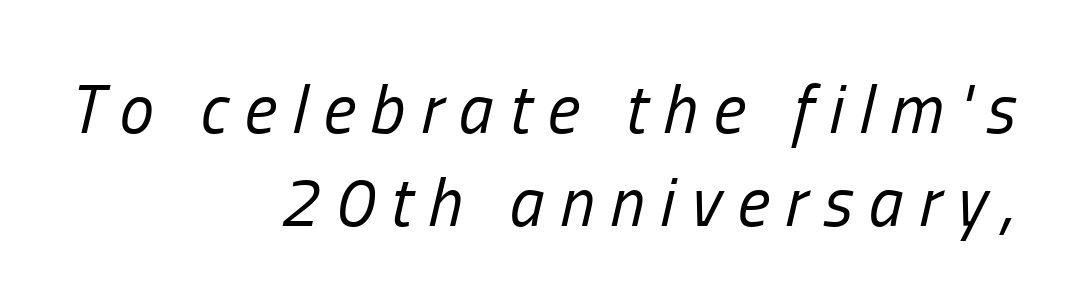
{"italic": "yes", "lean": "right", "slant_degrees": 13, "bold": "no", "weight": "regular", "width": "condensed", "stroke_contrast": "low", "x_height": "medium", "monospaced": "no", "underline": "no", "align": "right", "line_spacing": "normal", "line_spacing_ratio": 1.35, "letter_spacing": "wide", "letter_spacing_em": 0.23, "glyph_px": 69}
